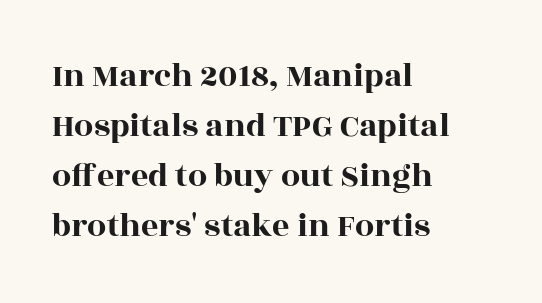
The image shows 34 px wide serif type, upright; set left-aligned, normal line spacing (1.47x), normal letter spacing, not underlined; a large x-height.
